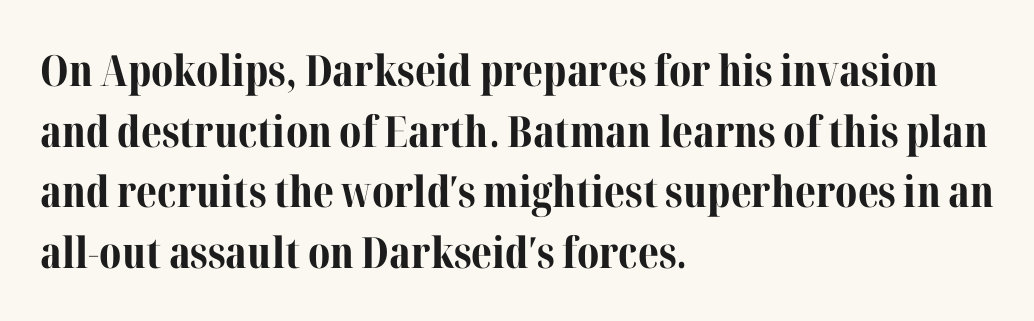
The image shows 43 px bold serif type, upright; set left-aligned, normal line spacing (1.41x), normal letter spacing, not underlined; medium stroke contrast and a medium x-height.
